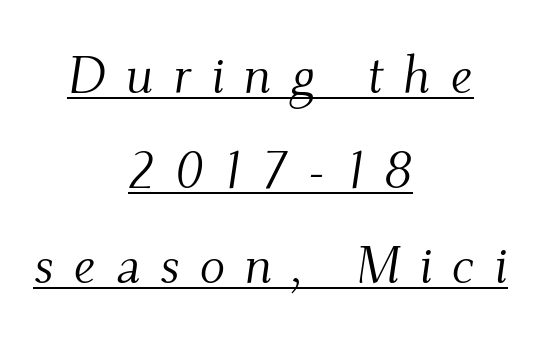
{"serif": "yes", "italic": "yes", "lean": "right", "slant_degrees": 9, "bold": "no", "weight": "light", "width": "normal", "stroke_contrast": "medium", "x_height": "small", "monospaced": "no", "underline": "yes", "align": "center", "line_spacing_ratio": 1.79, "letter_spacing": "wide", "letter_spacing_em": 0.37, "glyph_px": 53}
